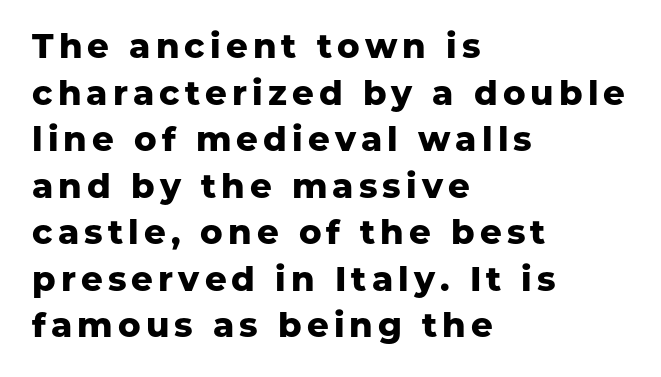
Nope, not italic — everything's standing straight. How heavy is the stroke? Heavy — this is a bold. Stroke terminals: plain, sans-serif. The space between consecutive lines is moderate. Check under the words: just untouched page.
